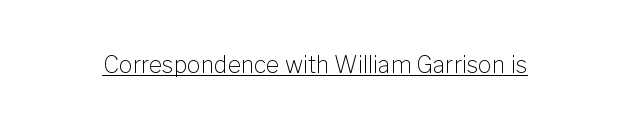
Q: Is the text bold? A: No.
Q: Is the text italic (slanted)? A: No, it is upright.
Q: Is the text underlined? A: Yes.
Q: Is the spacing between letters normal or unusually wide? A: Normal.
